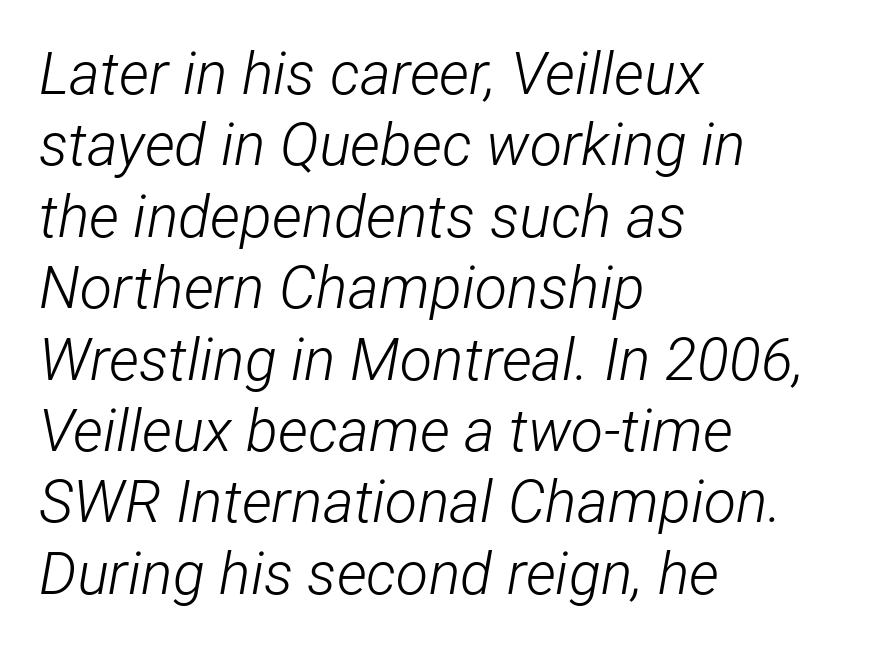
Q: Is the text bold? A: No.
Q: Is the text italic (slanted)? A: Yes, it leans right by about 12 degrees.
Q: Is the text underlined? A: No.
Q: How is the paragraph aligned? A: Left-aligned.
Q: Is the spacing between letters normal or unusually wide? A: Normal.
Q: Width (condensed, normal, or wide)? A: Condensed.
Q: Stroke contrast? A: Low.
Q: x-height? A: Medium.
Q: Monospaced? A: No.
